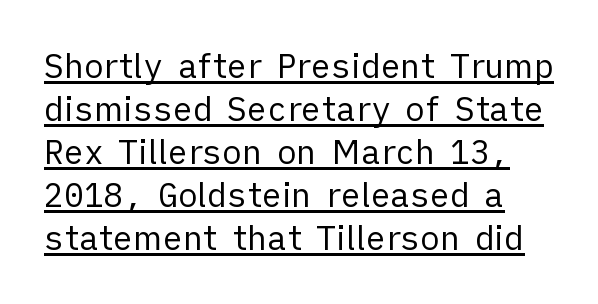
The horizontal fit of the characters is conventional and even. A light-to-regular cut is what we see here. Somebody hit Ctrl+U on this one — the words are underlined. The face used here is proportionally spaced, like ordinary book or web type.
